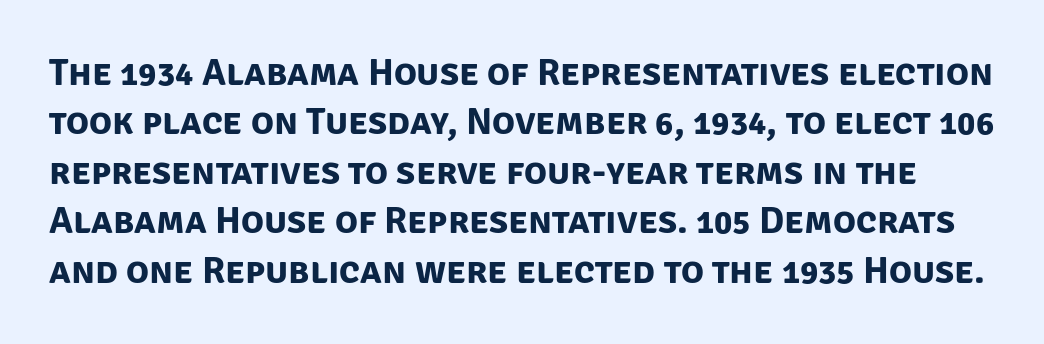
{"serif": "no", "bold": "yes", "weight": "bold", "width": "normal", "stroke_contrast": "low", "x_height": "large", "monospaced": "no", "underline": "no", "line_spacing": "normal", "line_spacing_ratio": 1.3, "letter_spacing": "normal", "letter_spacing_em": 0.0, "glyph_px": 38}
